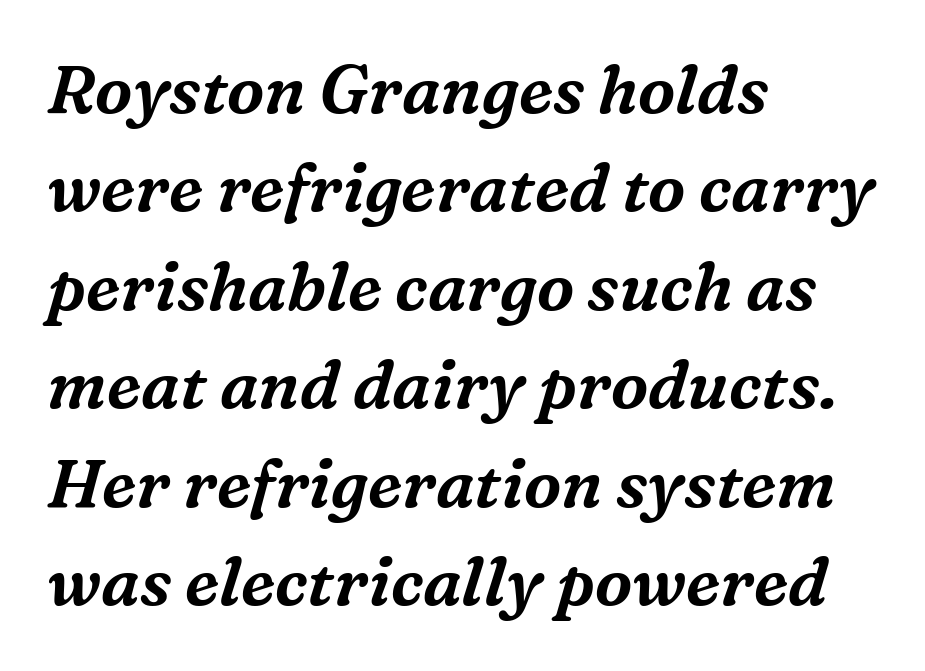
Q: Is the text italic (slanted)? A: Yes, it leans right by about 16 degrees.
Q: Is the typeface a serif or a sans-serif typeface? A: Serif.
Q: Is the text underlined? A: No.
Q: How is the paragraph aligned? A: Left-aligned.
Q: Is the spacing between letters normal or unusually wide? A: Normal.
Q: Is the spacing between lines tight, normal or loose? A: Normal.
Q: Width (condensed, normal, or wide)? A: Normal.
Q: Stroke contrast? A: Medium.
Q: x-height? A: Medium.
Q: Monospaced? A: No.
